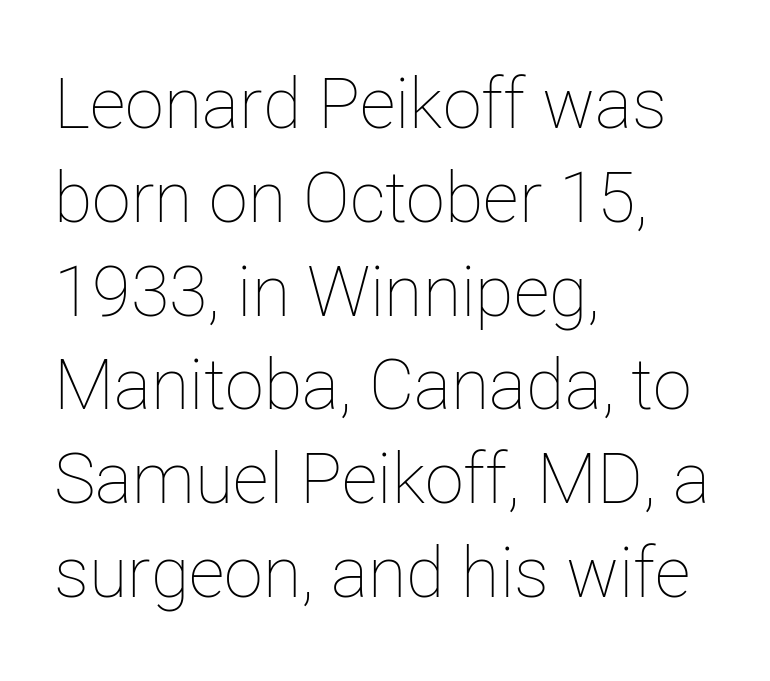
{"italic": "no", "bold": "no", "weight": "thin", "width": "normal", "stroke_contrast": "low", "x_height": "medium", "monospaced": "no", "underline": "no", "align": "left", "line_spacing": "normal", "line_spacing_ratio": 1.34, "letter_spacing": "normal", "letter_spacing_em": 0.0, "glyph_px": 70}
